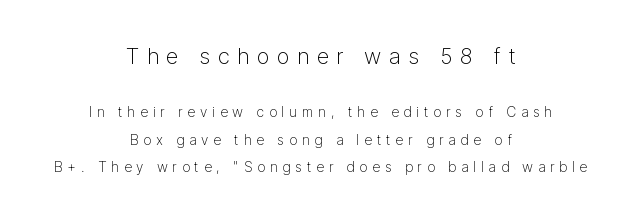
Characters follow at a spacing far wider than the type designer built in. The passage shown is not bold in any degree. Reading top to bottom, the characters get smaller at the block break. This rendering uses center alignment, leaving both contours irregular but symmetric. Notice the wide empty band between every row — that's loose leading.
